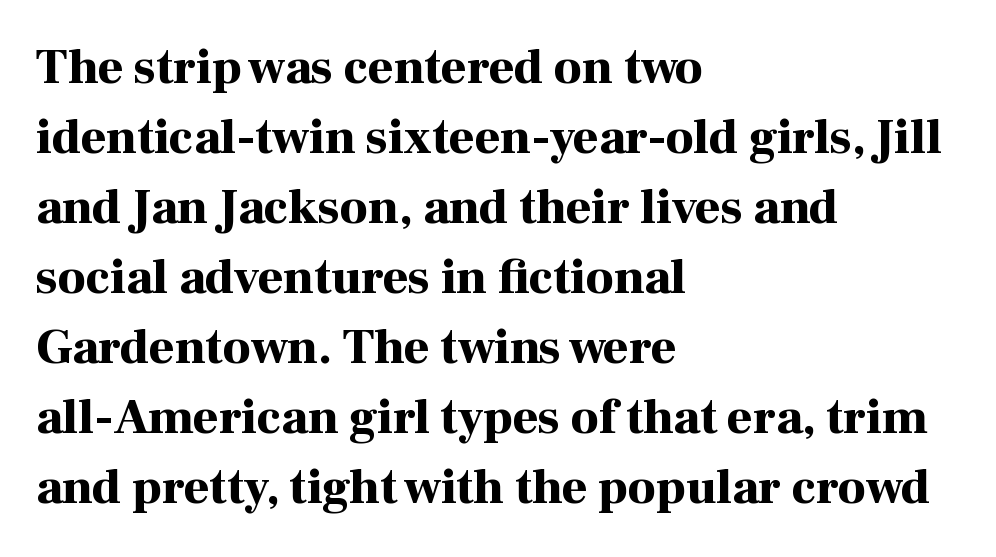
Q: Is the text bold? A: Yes.
Q: Is the text italic (slanted)? A: No, it is upright.
Q: Is the typeface a serif or a sans-serif typeface? A: Serif.
Q: Is the text underlined? A: No.
Q: How is the paragraph aligned? A: Left-aligned.
Q: Is the spacing between letters normal or unusually wide? A: Normal.
Q: Is the spacing between lines tight, normal or loose? A: Normal.
Q: Width (condensed, normal, or wide)? A: Normal.
Q: Stroke contrast? A: High.
Q: x-height? A: Medium.
Q: Monospaced? A: No.
